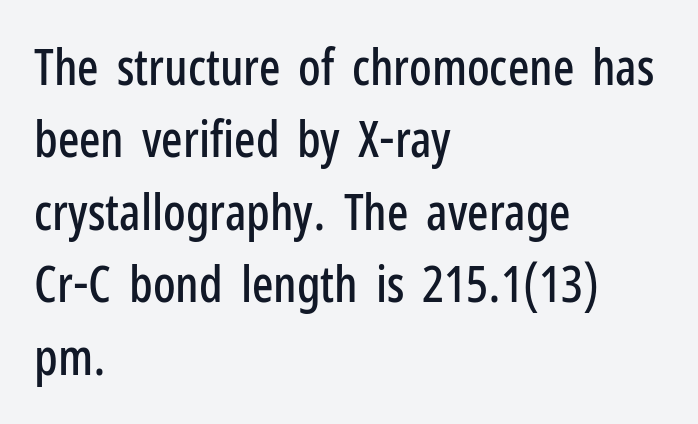
Font category for this specimen: sans-serif. Do the characters align in a grid? No, the font is proportional. When letters stand straight like this, we call the style roman or upright. The zone under the glyphs is completely vacant. Line spacing here is normal. Reading down the block, your eye returns to a fixed left position each line.
